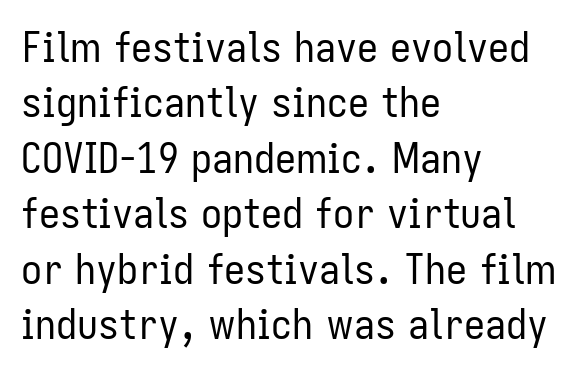
{"serif": "no", "italic": "no", "bold": "no", "weight": "regular", "width": "condensed", "stroke_contrast": "low", "x_height": "medium", "monospaced": "no", "underline": "no", "align": "left", "line_spacing": "normal", "line_spacing_ratio": 1.32, "letter_spacing": "normal", "letter_spacing_em": 0.0, "glyph_px": 42}
